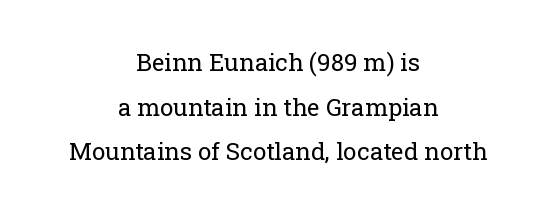
Q: Is the text bold? A: No.
Q: Is the text italic (slanted)? A: No, it is upright.
Q: Is the text underlined? A: No.
Q: How is the paragraph aligned? A: Centered.
Q: Is the spacing between letters normal or unusually wide? A: Normal.
